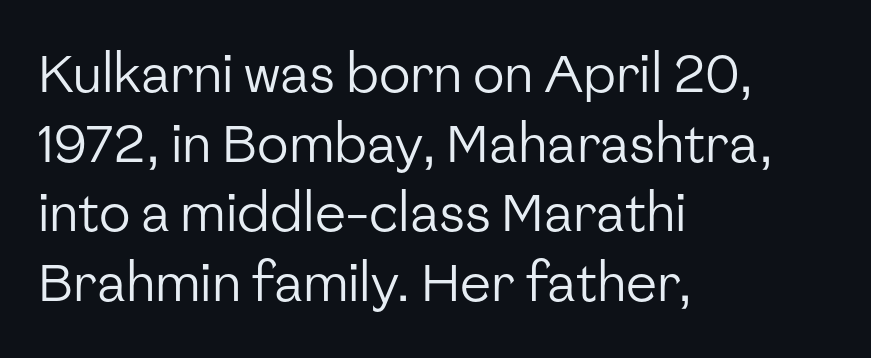
This rendering leaves character spacing at its baseline value. Where is the straight margin? On the left. The foot of each line stays bare and open. This sample has the flowing, uneven cadence of proportional lettering.
